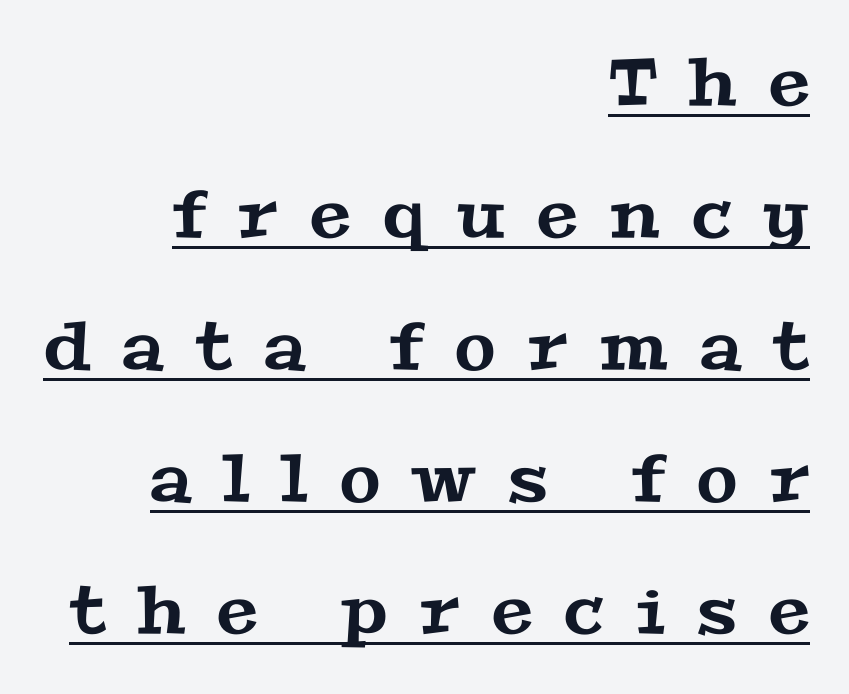
This sample is right-justified, so line beginnings fall wherever the words allow. The rendering shows small feet on the letterforms — a serif design. Between one letter and the next there's a generous, obvious gap. These lines are rendered in a variable-pitch font.
